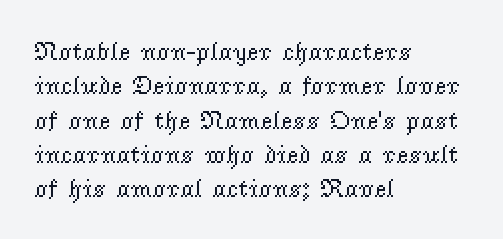
The image shows 26 px text type, upright; set left-aligned, normal line spacing (1.32x), normal letter spacing, not underlined.
